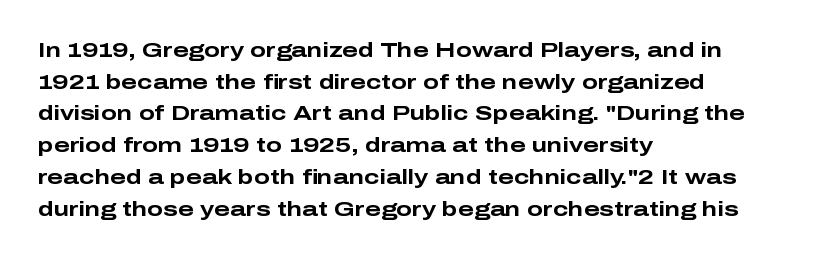
This is roman type, the default non-slanted kind. Observe the ordinary spacing: letters are neighbours, not strangers. The space between consecutive lines is moderate. Leftover space on each line is placed entirely after the last word. The string is rendered with underlining switched off. What weight is shown? A full bold with thick strokes.
